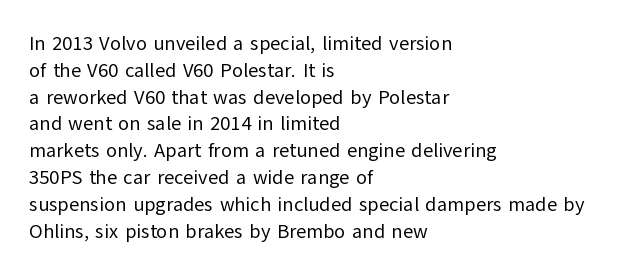
Unlike italic type, these characters show no tilt at all. Honestly, there is no underline to notice here at all. The ragged edge is on the right, which tells us the setting is flush left. Tracking here is standard; glyphs follow each other at the usual distance.
